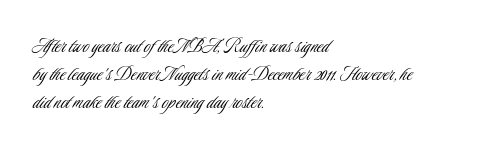
{"bold": "no", "underline": "no", "align": "left", "line_spacing": "normal", "line_spacing_ratio": 1.28, "letter_spacing": "normal", "letter_spacing_em": 0.0, "glyph_px": 22}
